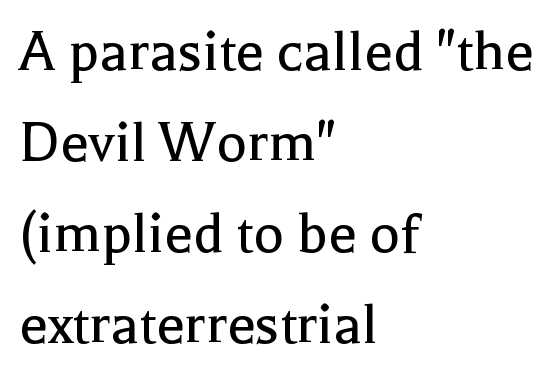
The image shows 64 px regular-weight serif type, upright; set left-aligned, normal line spacing (1.42x), normal letter spacing, not underlined; a medium x-height.
